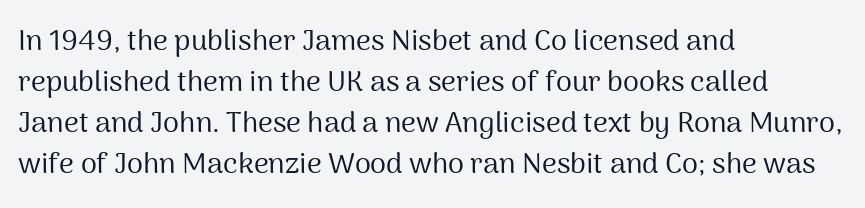
{"serif": "no", "italic": "no", "bold": "no", "weight": "regular", "width": "normal", "stroke_contrast": "medium", "x_height": "medium", "monospaced": "no", "underline": "no", "align": "left", "line_spacing": "normal", "line_spacing_ratio": 1.41, "letter_spacing": "normal", "letter_spacing_em": 0.0, "glyph_px": 29}
